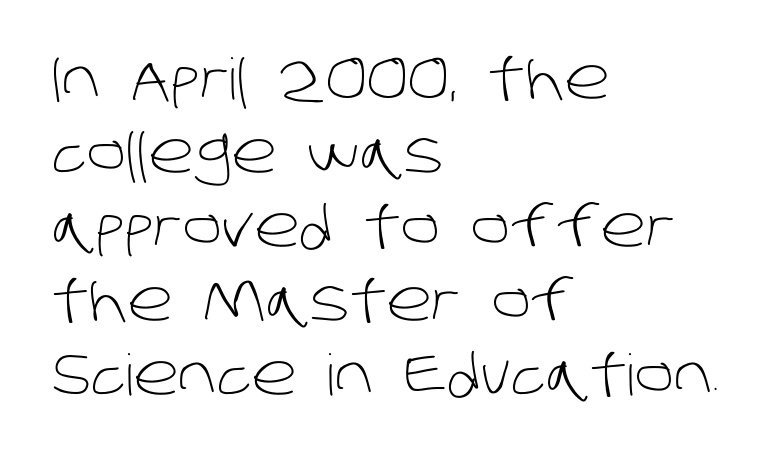
The image shows 57 px light sans-serif type; set left-aligned, normal line spacing (1.3x), normal letter spacing, not underlined; low stroke contrast and a large x-height.
